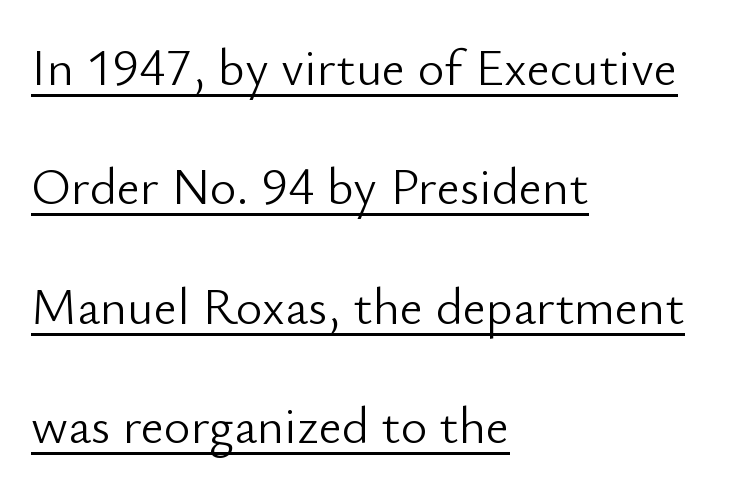
Q: Is the text bold? A: No.
Q: Is the text italic (slanted)? A: No, it is upright.
Q: Is the typeface a serif or a sans-serif typeface? A: Sans-serif.
Q: Is the text underlined? A: Yes.
Q: How is the paragraph aligned? A: Left-aligned.
Q: Is the spacing between letters normal or unusually wide? A: Normal.
Q: Is the spacing between lines tight, normal or loose? A: Loose.
Q: Width (condensed, normal, or wide)? A: Normal.
Q: Stroke contrast? A: Low.
Q: x-height? A: Small.
Q: Monospaced? A: No.
